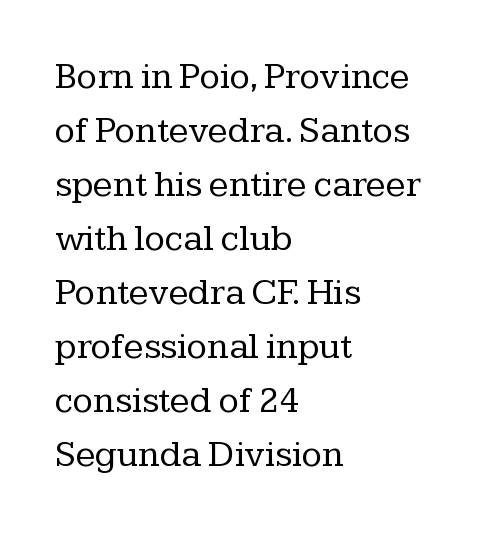
The image shows 37 px regular-weight serif type, upright; set left-aligned, normal line spacing (1.46x), normal letter spacing, not underlined; low stroke contrast and a medium x-height.
